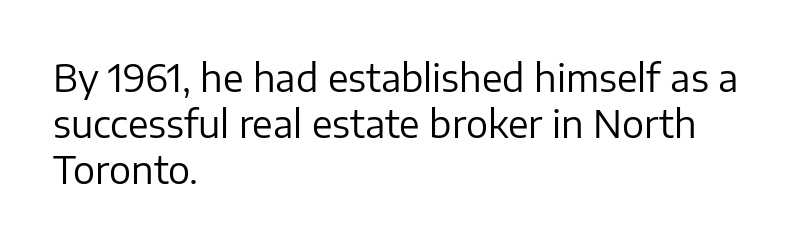
The image shows 37 px regular-weight sans-serif type, upright; set left-aligned, normal line spacing (1.25x), normal letter spacing, not underlined; low stroke contrast and a medium x-height.
